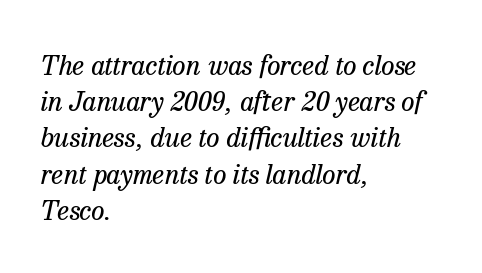
{"italic": "yes", "lean": "right", "slant_degrees": 13, "bold": "no", "underline": "no", "align": "left", "line_spacing": "normal", "line_spacing_ratio": 1.34, "letter_spacing": "normal", "letter_spacing_em": 0.0, "glyph_px": 27}
